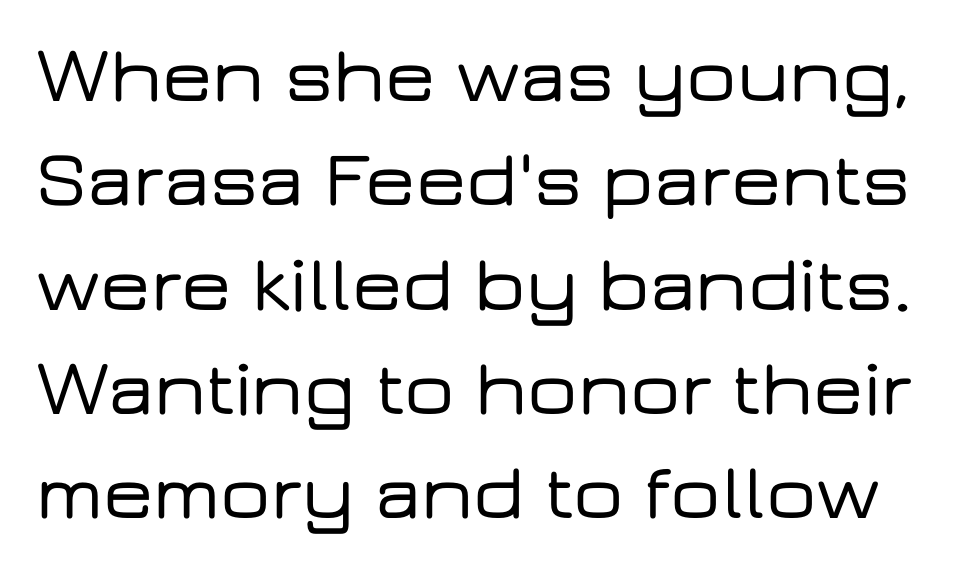
Q: Is the text italic (slanted)? A: No, it is upright.
Q: Is the typeface a serif or a sans-serif typeface? A: Sans-serif.
Q: Is the text underlined? A: No.
Q: Is the spacing between letters normal or unusually wide? A: Normal.
Q: Is the spacing between lines tight, normal or loose? A: Normal.
Q: Width (condensed, normal, or wide)? A: Wide.
Q: Stroke contrast? A: Low.
Q: x-height? A: Medium.
Q: Monospaced? A: No.
